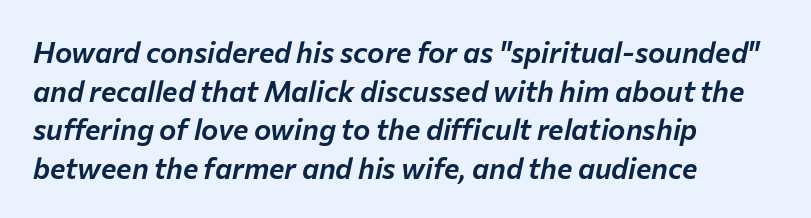
{"italic": "yes", "lean": "right", "slant_degrees": 12, "width": "normal", "stroke_contrast": "low", "x_height": "medium", "monospaced": "no", "underline": "no", "align": "left", "line_spacing": "normal", "line_spacing_ratio": 1.33, "letter_spacing": "normal", "letter_spacing_em": 0.0, "glyph_px": 29}
